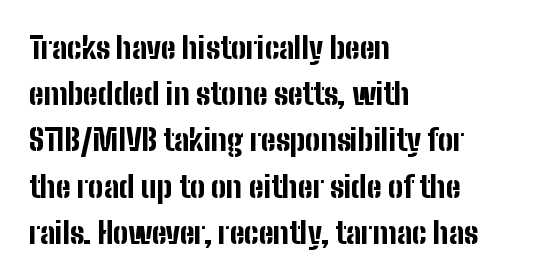
The rag falls on the right side of this text block. Interline gaps are of average width in this sample. Emphasis by weight is at full strength: bold. The glyphs in this specimen are sans serif. Each letter keeps its own natural width here, so spacing adapts to shape. The gap between lines stays unmarked.
